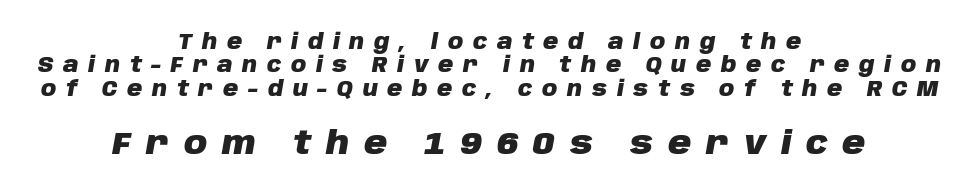
Q: Is the text bold? A: Yes.
Q: Is the text italic (slanted)? A: Yes, it leans right by about 10 degrees.
Q: Is the text underlined? A: No.
Q: How is the paragraph aligned? A: Centered.
Q: Is the spacing between letters normal or unusually wide? A: Unusually wide.
Q: Is the spacing between lines tight, normal or loose? A: Tight.
Q: Which block of text is set in a larger size, the first (top) or the second (bottom)? A: The second (bottom) one.
Q: Width (condensed, normal, or wide)? A: Normal.
Q: Stroke contrast? A: Low.
Q: x-height? A: Large.
Q: Monospaced? A: No.
